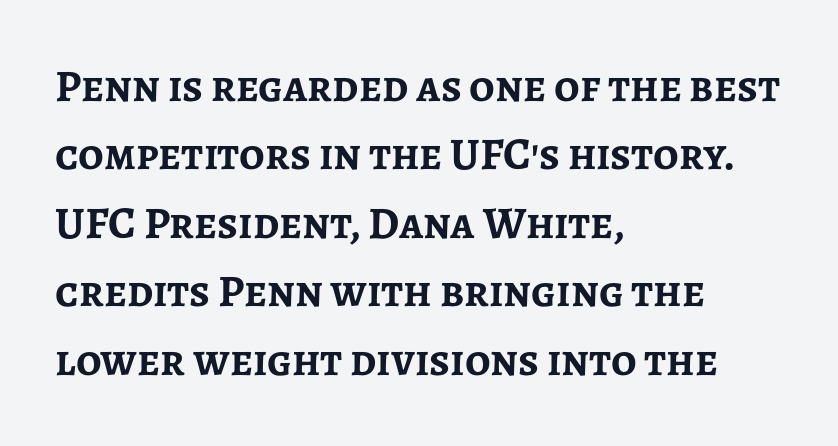
{"serif": "no", "italic": "no", "bold": "yes", "weight": "semibold", "width": "normal", "stroke_contrast": "low", "x_height": "medium", "monospaced": "no", "underline": "no", "align": "left", "line_spacing": "normal", "line_spacing_ratio": 1.52, "letter_spacing": "normal", "letter_spacing_em": 0.0, "glyph_px": 45}
